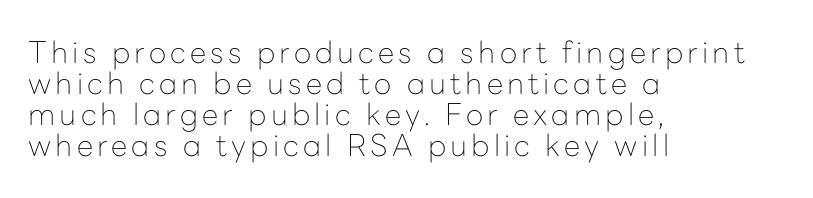
{"serif": "no", "italic": "no", "bold": "no", "weight": "thin", "width": "normal", "stroke_contrast": "low", "x_height": "medium", "monospaced": "no", "underline": "no", "align": "left", "line_spacing": "tight", "line_spacing_ratio": 1.03, "glyph_px": 30}
